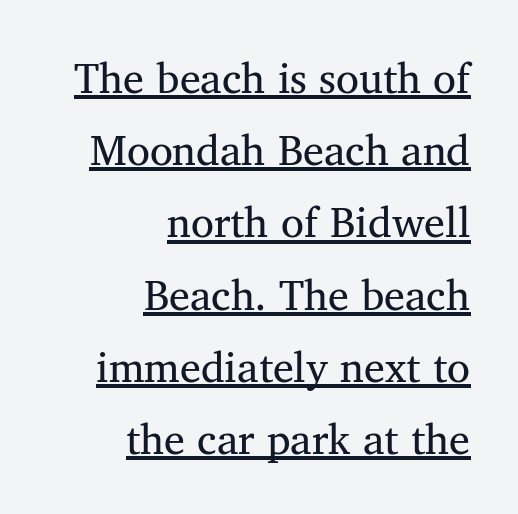
The image shows 42 px regular-weight serif type, upright; set right-aligned, line spacing 1.72x, normal letter spacing, underlined; medium stroke contrast and a medium x-height.
